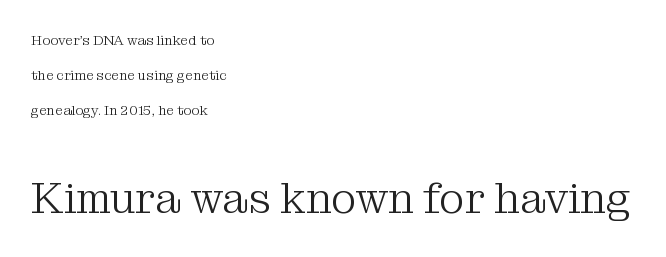
The image shows 43 px light serif type, upright; set left-aligned, loose line spacing (2.49x), normal letter spacing, not underlined; the second (bottom) block is 3.07x larger; medium stroke contrast and a medium x-height.
